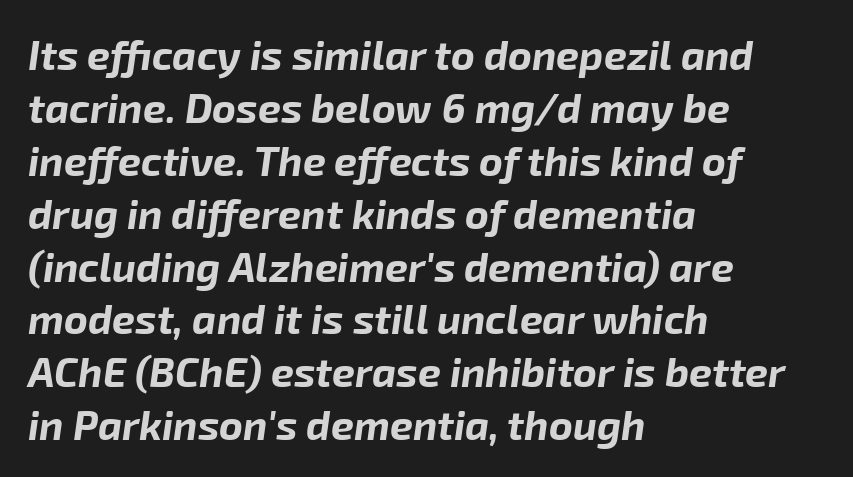
Q: Is the text bold? A: Yes.
Q: Is the text italic (slanted)? A: Yes, it leans right by about 8 degrees.
Q: Is the text underlined? A: No.
Q: How is the paragraph aligned? A: Left-aligned.
Q: Is the spacing between letters normal or unusually wide? A: Normal.
Q: Is the spacing between lines tight, normal or loose? A: Normal.
Q: Width (condensed, normal, or wide)? A: Normal.
Q: Stroke contrast? A: Low.
Q: x-height? A: Medium.
Q: Monospaced? A: No.
